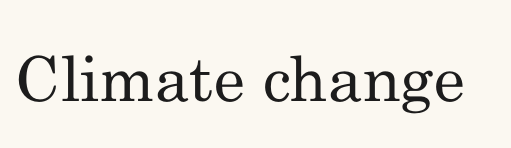
The image shows 62 px regular-weight serif type, upright; set normal letter spacing, not underlined; medium stroke contrast and a small x-height.
